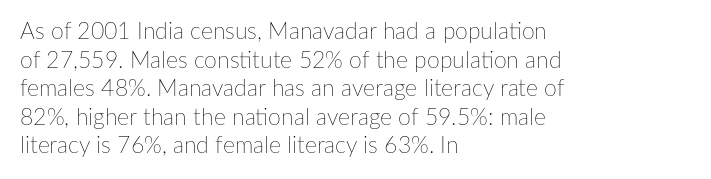
The image shows 23 px text type, upright; set left-aligned, line spacing 1.24x, normal letter spacing, not underlined.
